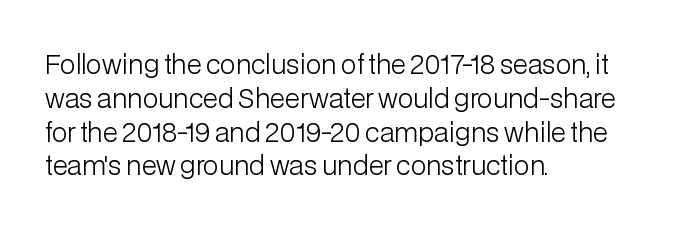
{"italic": "no", "bold": "no", "underline": "no", "align": "left", "line_spacing": "normal", "line_spacing_ratio": 1.3, "letter_spacing": "normal", "letter_spacing_em": 0.0, "glyph_px": 26}
